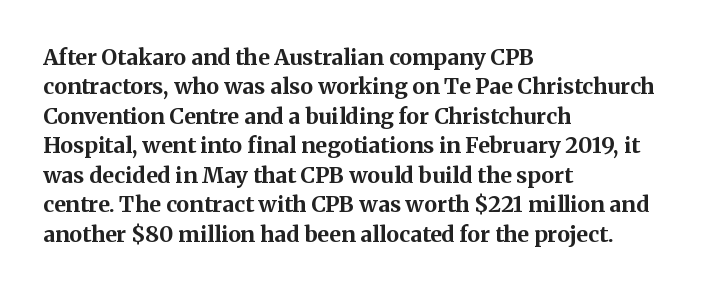
{"italic": "no", "bold": "yes", "underline": "no", "align": "left", "line_spacing": "normal", "line_spacing_ratio": 1.34, "letter_spacing": "normal", "letter_spacing_em": 0.0, "glyph_px": 22}
